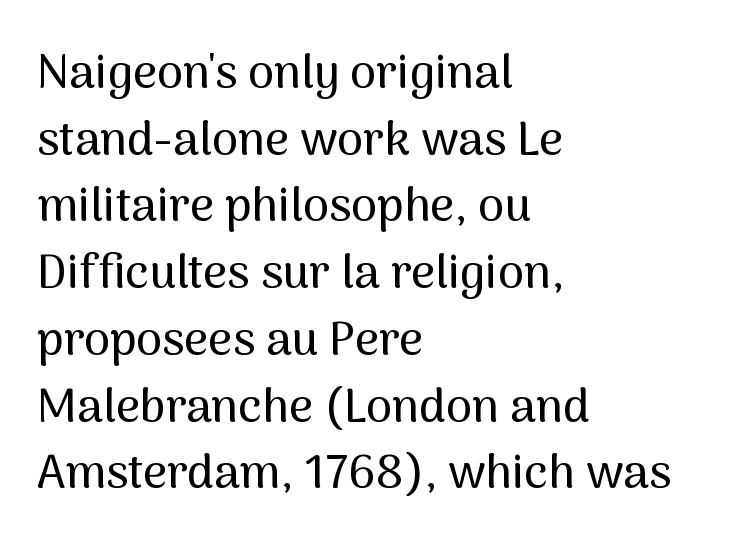
The image shows 47 px sans-serif type, upright; set left-aligned, normal line spacing (1.42x), normal letter spacing, not underlined; medium stroke contrast and a medium x-height.
